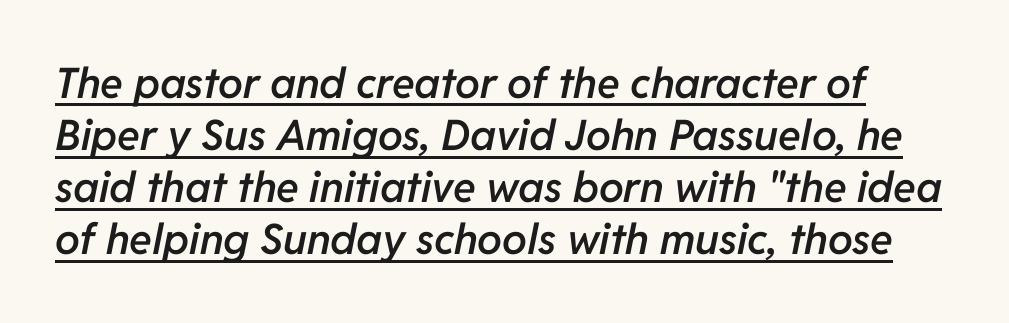
{"italic": "yes", "lean": "right", "slant_degrees": 11, "bold": "semi", "weight": "semibold", "width": "normal", "stroke_contrast": "low", "x_height": "medium", "monospaced": "no", "underline": "yes", "line_spacing_ratio": 1.24, "letter_spacing": "normal", "letter_spacing_em": 0.0, "glyph_px": 42}
